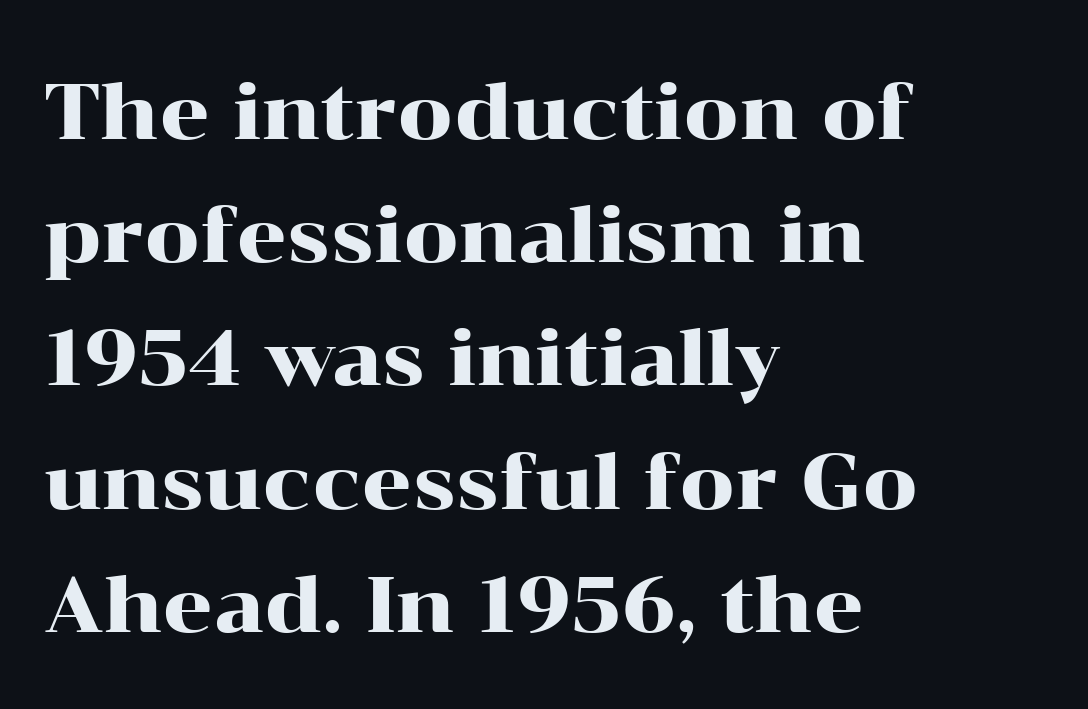
Q: Is the text italic (slanted)? A: No, it is upright.
Q: Is the typeface a serif or a sans-serif typeface? A: Serif.
Q: Is the text underlined? A: No.
Q: How is the paragraph aligned? A: Left-aligned.
Q: Is the spacing between letters normal or unusually wide? A: Normal.
Q: Is the spacing between lines tight, normal or loose? A: Normal.
Q: Width (condensed, normal, or wide)? A: Wide.
Q: Stroke contrast? A: High.
Q: x-height? A: Medium.
Q: Monospaced? A: No.
